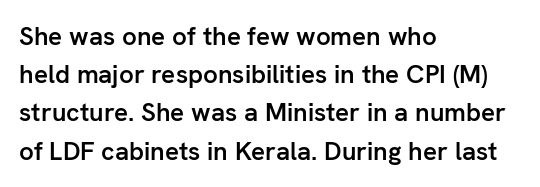
These lines keep a tight, regular rhythm from letter to letter. The rag falls on the right side of this text block. Glance below the letters and you will spot only blank space. Interline gaps are of average width in this sample.
